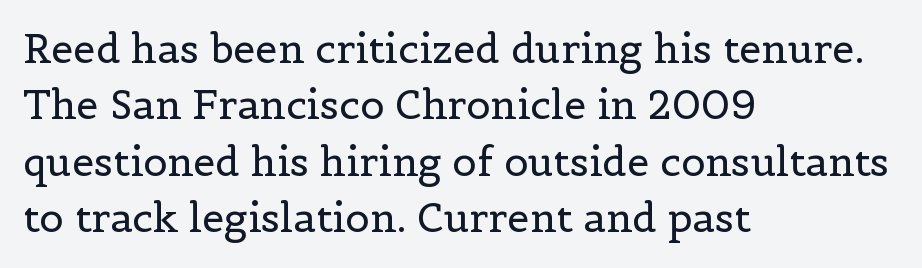
Evenly set lines give the paragraph a standard silhouette. Classification — serif. Beneath every word, the page is bare. Typeset ragged right — the left edge is the straight one. Posture: upright roman.
